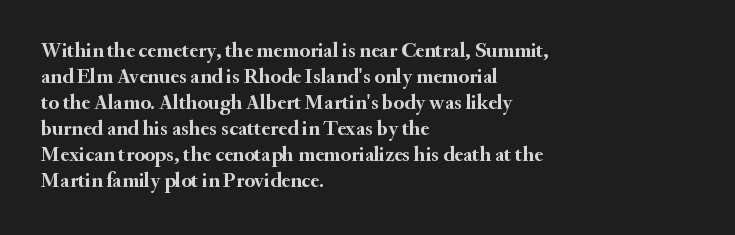
The image shows 21 px bold type, upright; set left-aligned, line spacing 1.24x, normal letter spacing, not underlined.
